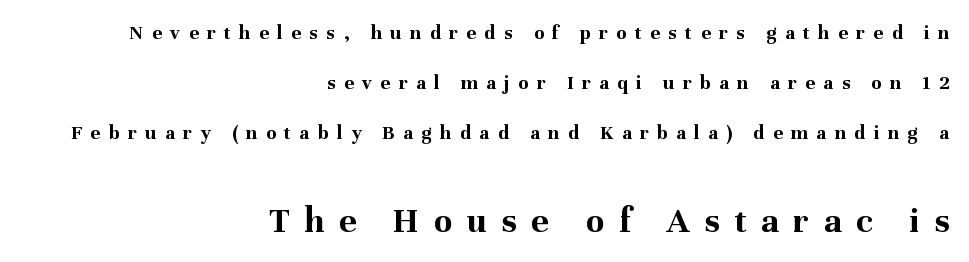
Q: Is the text bold? A: Yes.
Q: Is the text italic (slanted)? A: No, it is upright.
Q: Is the typeface a serif or a sans-serif typeface? A: Serif.
Q: Is the text underlined? A: No.
Q: How is the paragraph aligned? A: Right-aligned.
Q: Is the spacing between letters normal or unusually wide? A: Unusually wide.
Q: Is the spacing between lines tight, normal or loose? A: Loose.
Q: Which block of text is set in a larger size, the first (top) or the second (bottom)? A: The second (bottom) one.
Q: Width (condensed, normal, or wide)? A: Normal.
Q: Stroke contrast? A: Medium.
Q: x-height? A: Medium.
Q: Monospaced? A: No.
